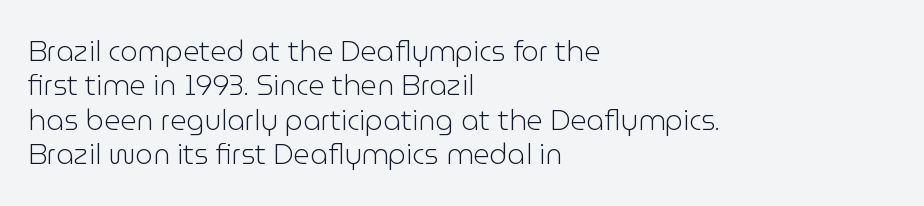
Tracking here is standard; glyphs follow each other at the usual distance. Spacing verdict: proportional, widths tailored to each character. Type style note: lacks serifs. Does the copy run flush right? No — it runs flush left.
